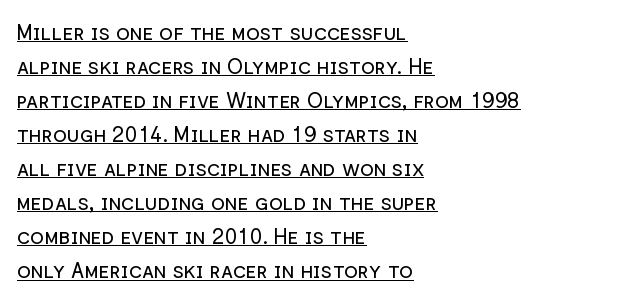
{"italic": "no", "bold": "no", "underline": "yes", "align": "left", "line_spacing": "normal", "line_spacing_ratio": 1.62, "letter_spacing": "normal", "letter_spacing_em": 0.0, "glyph_px": 21}
